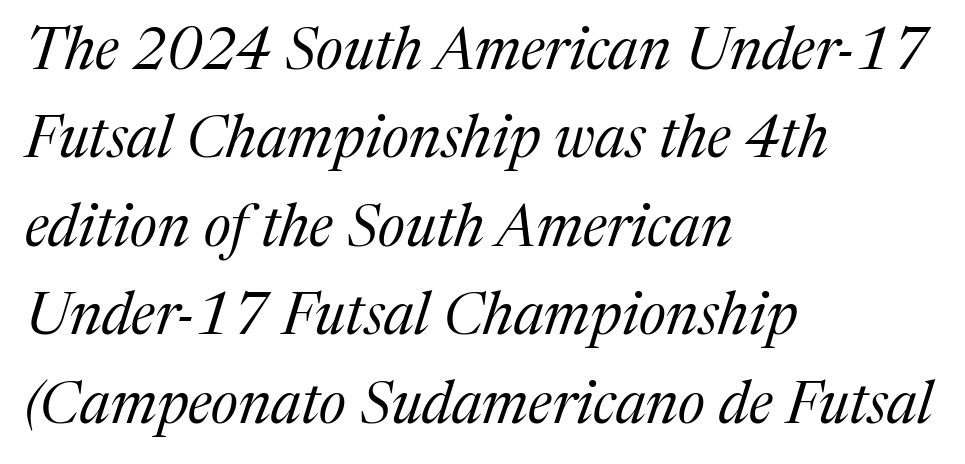
Q: Is the text bold? A: No.
Q: Is the text italic (slanted)? A: Yes, it leans right by about 17 degrees.
Q: Is the typeface a serif or a sans-serif typeface? A: Serif.
Q: Is the text underlined? A: No.
Q: How is the paragraph aligned? A: Left-aligned.
Q: Is the spacing between letters normal or unusually wide? A: Normal.
Q: Is the spacing between lines tight, normal or loose? A: Normal.
Q: Width (condensed, normal, or wide)? A: Normal.
Q: Stroke contrast? A: Medium.
Q: x-height? A: Medium.
Q: Monospaced? A: No.
